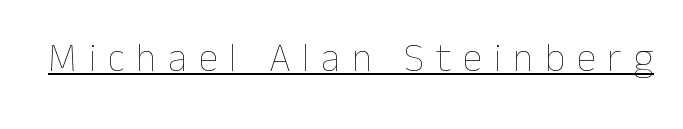
Each letter keeps its own natural width here, so spacing adapts to shape. This is roman type, the default non-slanted kind. Quick note: underline on. The tracking reads as deliberately expanded to a designer's eye.
